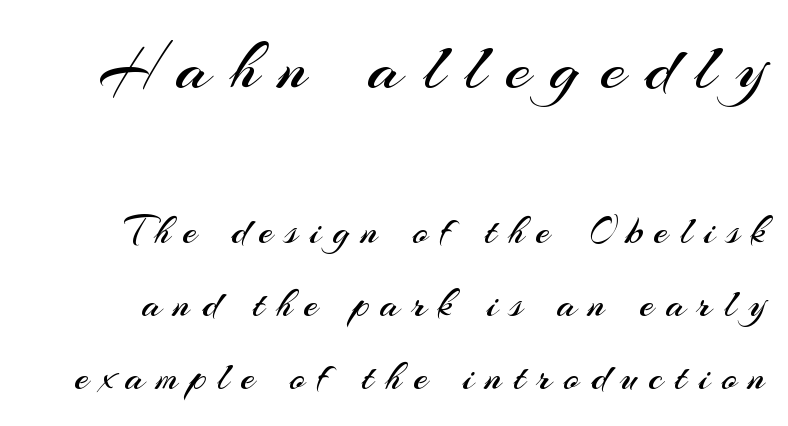
{"serif": "no", "bold": "no", "weight": "regular", "width": "normal", "stroke_contrast": "medium", "x_height": "small", "monospaced": "no", "underline": "no", "line_spacing_ratio": 1.77, "letter_spacing": "wide", "letter_spacing_em": 0.29, "larger_block": "first", "size_ratio": 1.73, "glyph_px": 71}
